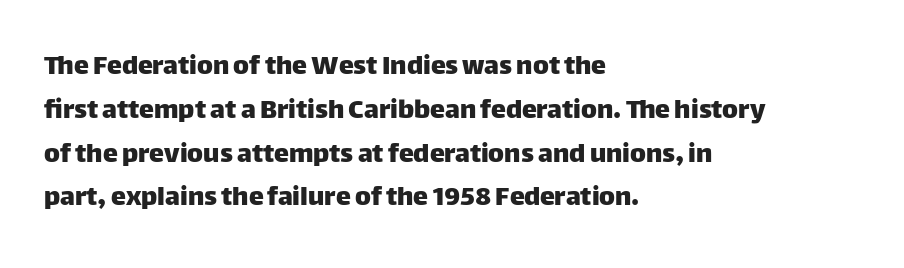
If you drew a ruler down the left edge, every line would touch it. Ordinary non-slanted type is in use. Summary of vertical rhythm: regular, with standard interline spacing. The rendering uses natural spacing where letterforms have individual widths.
